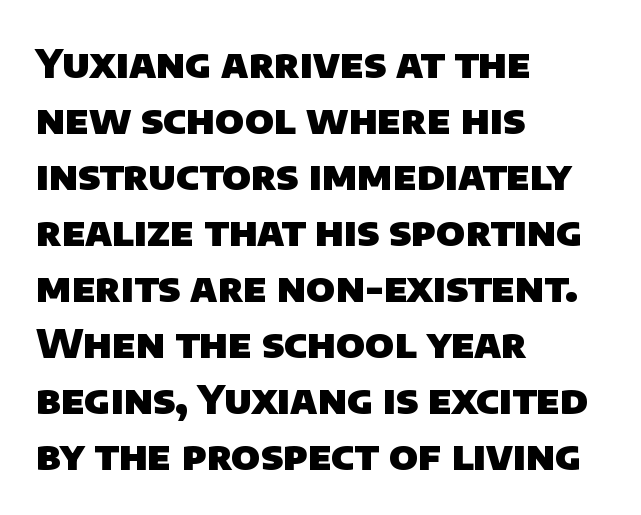
Q: Is the text bold? A: Yes.
Q: Is the typeface a serif or a sans-serif typeface? A: Sans-serif.
Q: Is the text underlined? A: No.
Q: How is the paragraph aligned? A: Left-aligned.
Q: Is the spacing between letters normal or unusually wide? A: Normal.
Q: Is the spacing between lines tight, normal or loose? A: Normal.
Q: Width (condensed, normal, or wide)? A: Normal.
Q: Stroke contrast? A: Low.
Q: x-height? A: Large.
Q: Monospaced? A: No.
